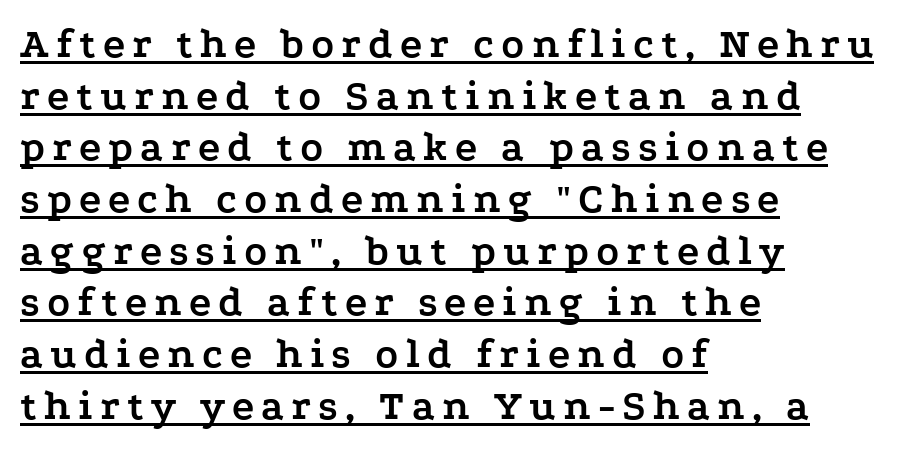
{"serif": "yes", "italic": "no", "bold": "yes", "weight": "semibold", "width": "wide", "stroke_contrast": "low", "x_height": "medium", "monospaced": "no", "underline": "yes", "align": "left", "line_spacing_ratio": 1.23, "glyph_px": 42}
